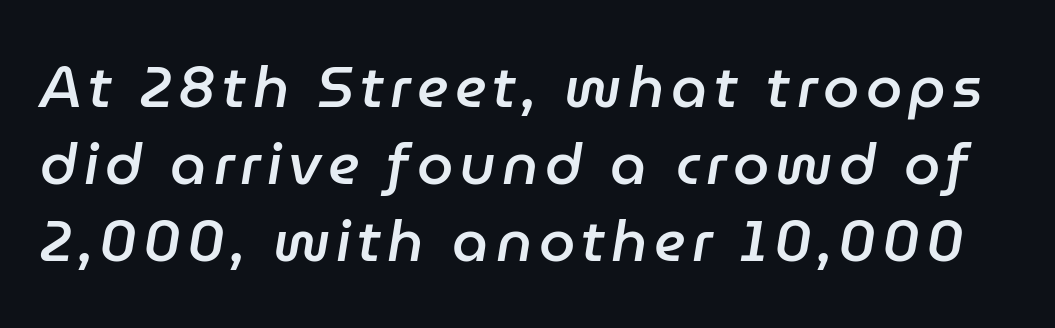
{"italic": "yes", "lean": "right", "slant_degrees": 9, "bold": "semi", "weight": "semibold", "width": "normal", "stroke_contrast": "low", "x_height": "medium", "monospaced": "no", "underline": "no", "line_spacing": "normal", "line_spacing_ratio": 1.33, "glyph_px": 58}
